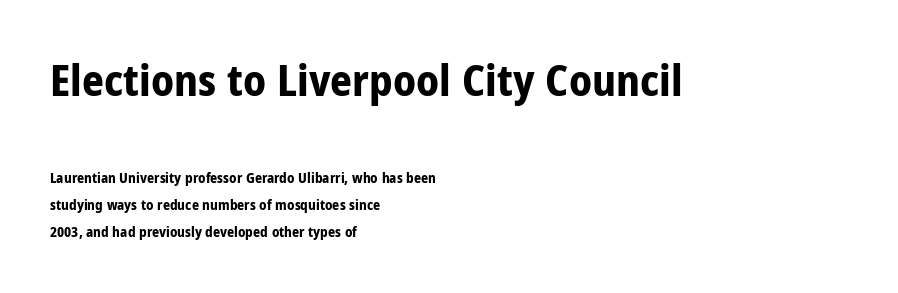
{"serif": "no", "italic": "no", "bold": "yes", "weight": "bold", "width": "condensed", "stroke_contrast": "low", "x_height": "medium", "monospaced": "no", "underline": "no", "align": "left", "line_spacing": "loose", "line_spacing_ratio": 1.94, "letter_spacing": "normal", "letter_spacing_em": 0.0, "larger_block": "first", "size_ratio": 3.07, "glyph_px": 43}
